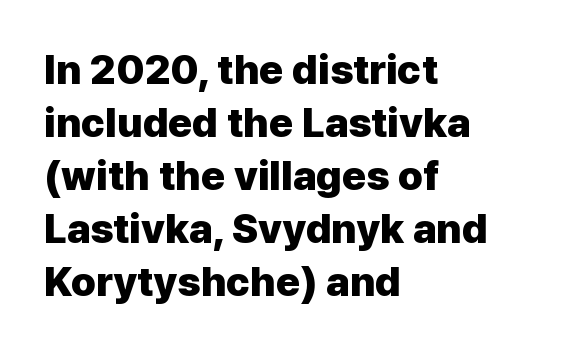
Q: Is the text bold? A: Yes.
Q: Is the text italic (slanted)? A: No, it is upright.
Q: Is the typeface a serif or a sans-serif typeface? A: Sans-serif.
Q: Is the text underlined? A: No.
Q: How is the paragraph aligned? A: Left-aligned.
Q: Is the spacing between letters normal or unusually wide? A: Normal.
Q: Is the spacing between lines tight, normal or loose? A: Normal.
Q: Width (condensed, normal, or wide)? A: Normal.
Q: Stroke contrast? A: Low.
Q: x-height? A: Medium.
Q: Monospaced? A: No.
